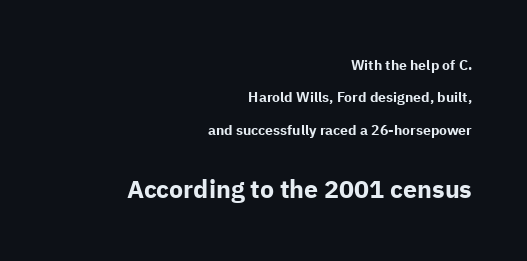
{"italic": "no", "bold": "yes", "underline": "no", "align": "right", "line_spacing": "loose", "line_spacing_ratio": 2.32, "letter_spacing": "normal", "letter_spacing_em": 0.0, "larger_block": "second", "size_ratio": 1.79, "glyph_px": 25}
